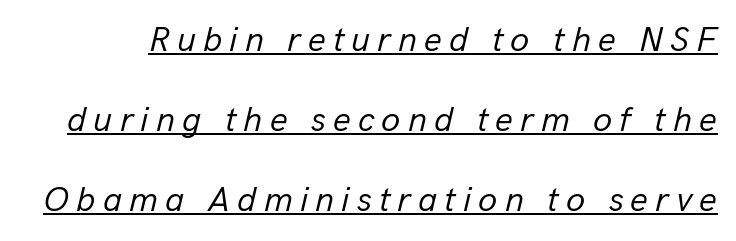
Check the space under the baseline: a stroke is drawn there. There is plenty of visible air inserted between adjacent glyphs. Nothing heavy about these letters — not bold at all. The typography opts for an oblique posture over an upright one. Varying glyph widths throughout — classic text-font behaviour. Interline gaps are noticeably wide in this sample.
